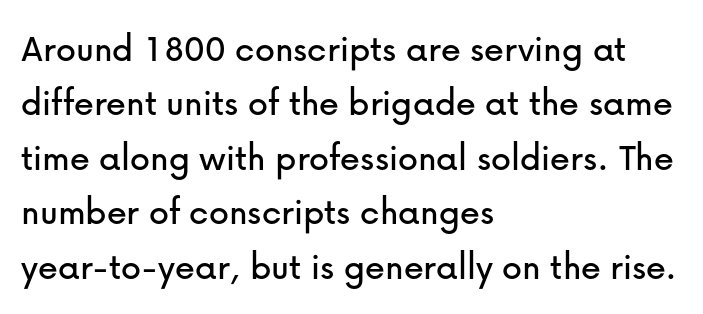
The image shows 40 px sans-serif type, upright; set left-aligned, normal line spacing (1.36x), normal letter spacing, not underlined; low stroke contrast and a medium x-height.
